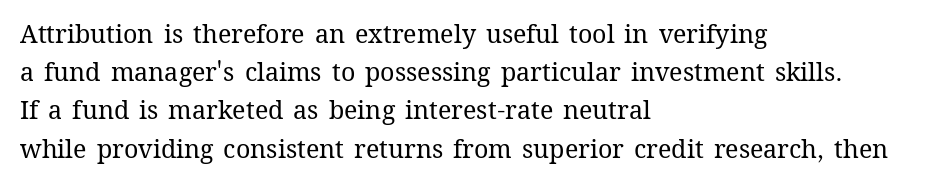
Q: Is the text bold? A: No.
Q: Is the text italic (slanted)? A: No, it is upright.
Q: Is the text underlined? A: No.
Q: How is the paragraph aligned? A: Left-aligned.
Q: Is the spacing between letters normal or unusually wide? A: Normal.
Q: Is the spacing between lines tight, normal or loose? A: Normal.
